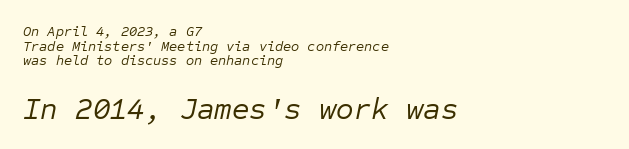
Weight: not bold — regular or lighter. One glance says dense: line gaps are narrower than usual. Yep, that's italic — everything's leaning. A student would notice the bottom passage is typeset larger than what precedes it.
